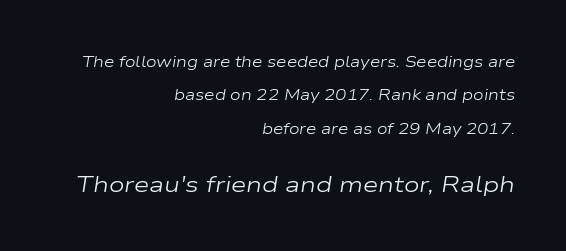
{"italic": "yes", "lean": "right", "slant_degrees": 9, "bold": "no", "underline": "no", "align": "right", "line_spacing": "loose", "line_spacing_ratio": 2.23, "letter_spacing": "normal", "letter_spacing_em": 0.0, "larger_block": "second", "size_ratio": 1.47, "glyph_px": 22}
